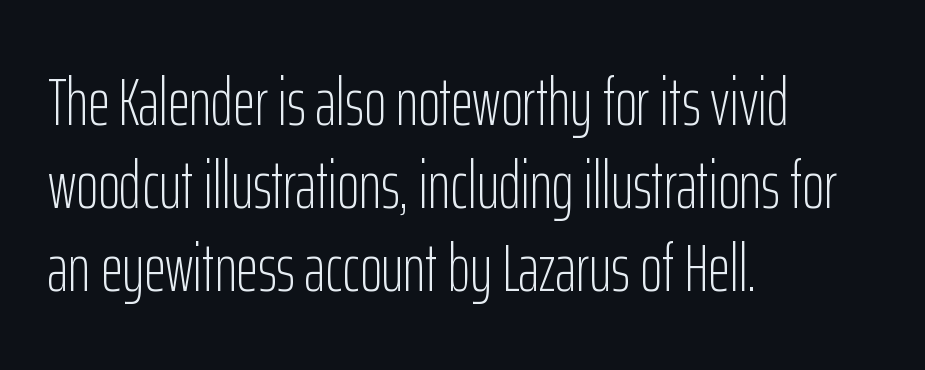
Q: Is the text bold? A: No.
Q: Is the text italic (slanted)? A: No, it is upright.
Q: Is the typeface a serif or a sans-serif typeface? A: Sans-serif.
Q: Is the text underlined? A: No.
Q: How is the paragraph aligned? A: Left-aligned.
Q: Is the spacing between letters normal or unusually wide? A: Normal.
Q: Width (condensed, normal, or wide)? A: Condensed.
Q: Stroke contrast? A: Low.
Q: x-height? A: Medium.
Q: Monospaced? A: No.
